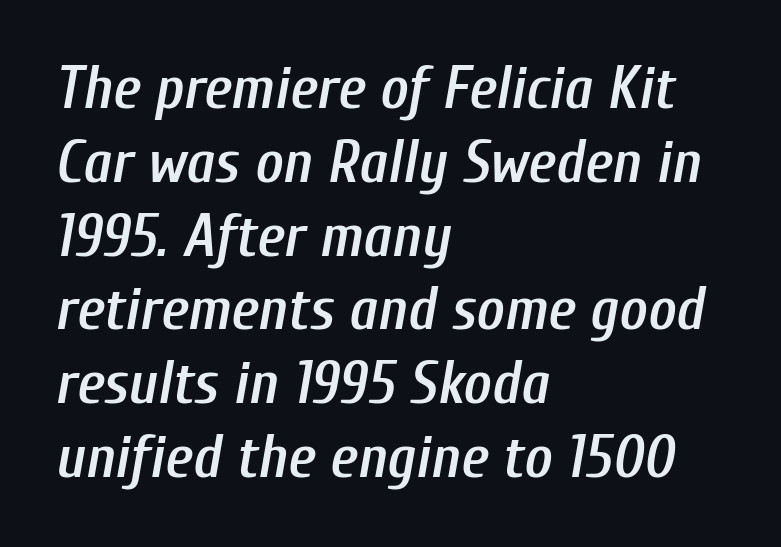
Q: Is the text bold? A: Semi-bold.
Q: Is the text italic (slanted)? A: Yes, it leans right by about 10 degrees.
Q: Is the text underlined? A: No.
Q: How is the paragraph aligned? A: Left-aligned.
Q: Is the spacing between letters normal or unusually wide? A: Normal.
Q: Width (condensed, normal, or wide)? A: Condensed.
Q: Stroke contrast? A: Low.
Q: x-height? A: Medium.
Q: Monospaced? A: No.
